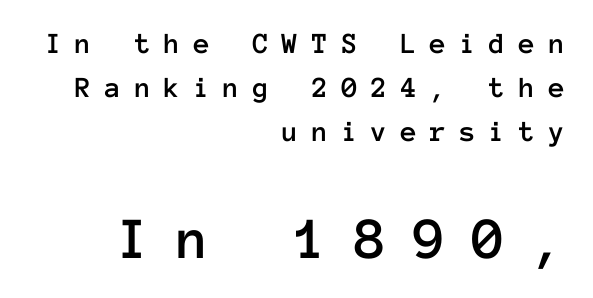
You could count columns in this text — the font is strictly monospaced. The second block has been scaled up relative to the first. The space between consecutive lines is moderate. Every row of glyphs terminates at an identical x-position on the right. The letters are spread apart with noticeably loose tracking.
